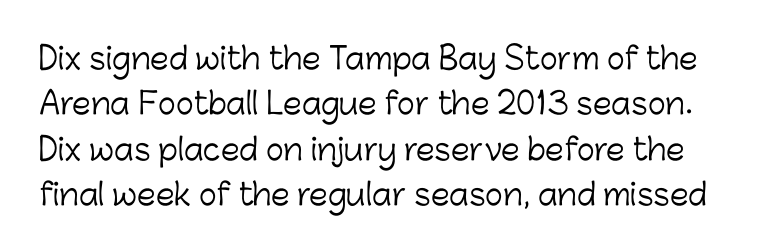
Q: Is the text bold? A: No.
Q: Is the text italic (slanted)? A: No, it is upright.
Q: Is the typeface a serif or a sans-serif typeface? A: Sans-serif.
Q: Is the text underlined? A: No.
Q: Is the spacing between letters normal or unusually wide? A: Normal.
Q: Is the spacing between lines tight, normal or loose? A: Normal.
Q: Width (condensed, normal, or wide)? A: Normal.
Q: Stroke contrast? A: Low.
Q: x-height? A: Medium.
Q: Monospaced? A: No.
